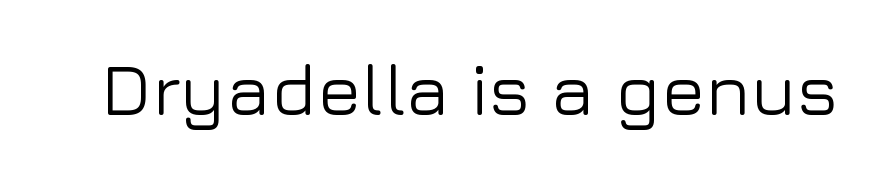
Unlike italic type, these characters show no tilt at all. Unlike a traditional serif, this face leaves its strokes unadorned. Think of a printed novel: that variable character pitch is what you see here. The specimen omits any rule beneath the text block's lines.
